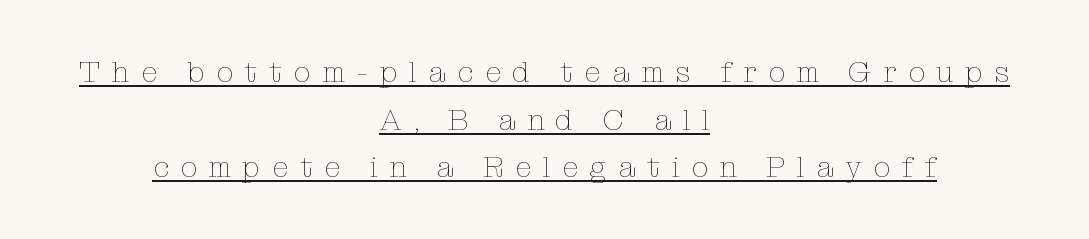
These lines stack symmetrically, like a column narrowing and widening about its center. Looks like regular typesetting: each glyph gets only the width it needs. Unlike italic type, these characters show no tilt at all. Leading matches the norm, producing a regular column. Look at the tracking — it's clearly loosened, letters drifting apart. What decoration does the sample have? An underline.
